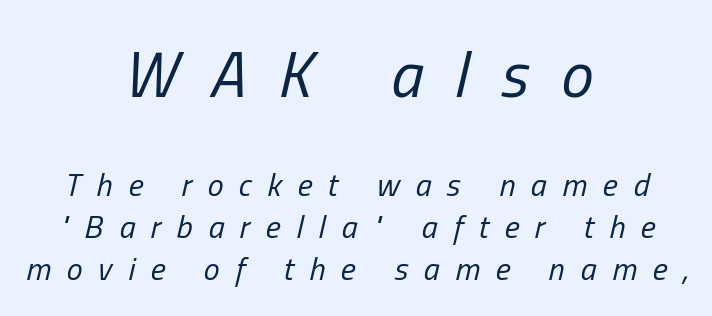
Is the type slanted? Yes — the strokes lean at a clear angle. The foot of each line stays bare and open. These glyphs show unthickened strokes, regular width or finer. This sample has the flowing, uneven cadence of proportional lettering.
